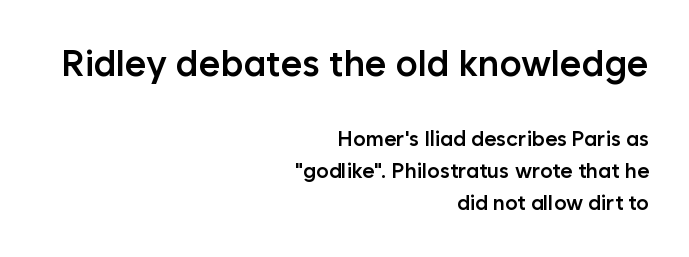
Q: Is the text bold? A: Semi-bold.
Q: Is the text italic (slanted)? A: No, it is upright.
Q: Is the typeface a serif or a sans-serif typeface? A: Sans-serif.
Q: Is the text underlined? A: No.
Q: How is the paragraph aligned? A: Right-aligned.
Q: Is the spacing between letters normal or unusually wide? A: Normal.
Q: Is the spacing between lines tight, normal or loose? A: Normal.
Q: Which block of text is set in a larger size, the first (top) or the second (bottom)? A: The first (top) one.
Q: Width (condensed, normal, or wide)? A: Normal.
Q: Stroke contrast? A: Low.
Q: x-height? A: Medium.
Q: Monospaced? A: No.
